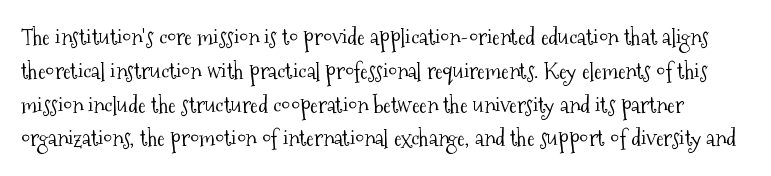
The image shows 23 px text type, upright; set normal line spacing (1.47x), normal letter spacing, not underlined.
